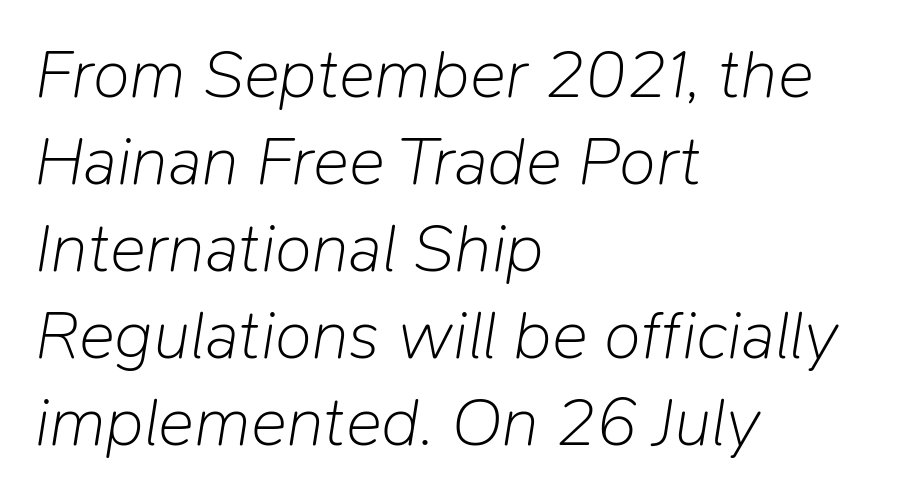
The image shows 68 px light type, italic (leaning right); set left-aligned, normal line spacing (1.28x), normal letter spacing, not underlined; low stroke contrast and a medium x-height.
